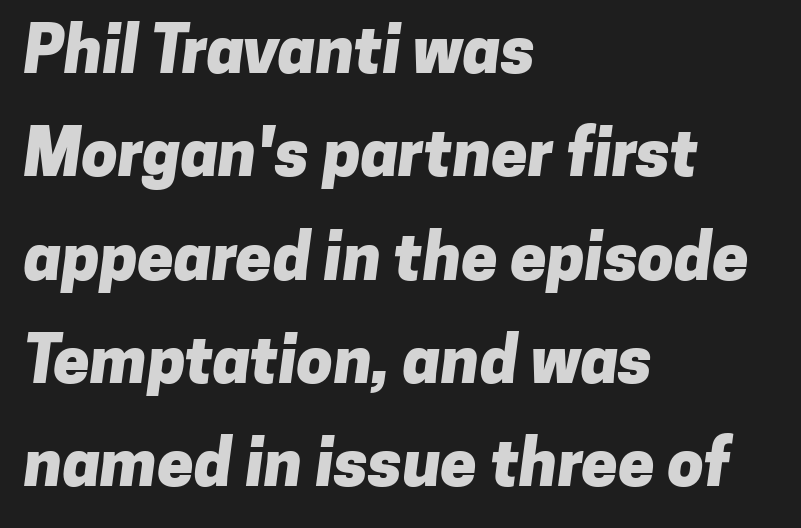
{"serif": "no", "bold": "yes", "weight": "heavy", "width": "normal", "stroke_contrast": "low", "x_height": "medium", "monospaced": "no", "underline": "no", "align": "left", "line_spacing": "normal", "line_spacing_ratio": 1.59, "letter_spacing": "normal", "letter_spacing_em": 0.0, "glyph_px": 65}
